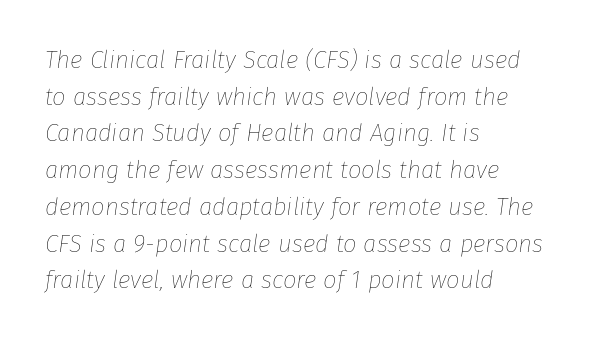
Q: Is the text bold? A: No.
Q: Is the text italic (slanted)? A: Yes, it leans right by about 8 degrees.
Q: Is the text underlined? A: No.
Q: How is the paragraph aligned? A: Left-aligned.
Q: Is the spacing between letters normal or unusually wide? A: Normal.
Q: Is the spacing between lines tight, normal or loose? A: Normal.
